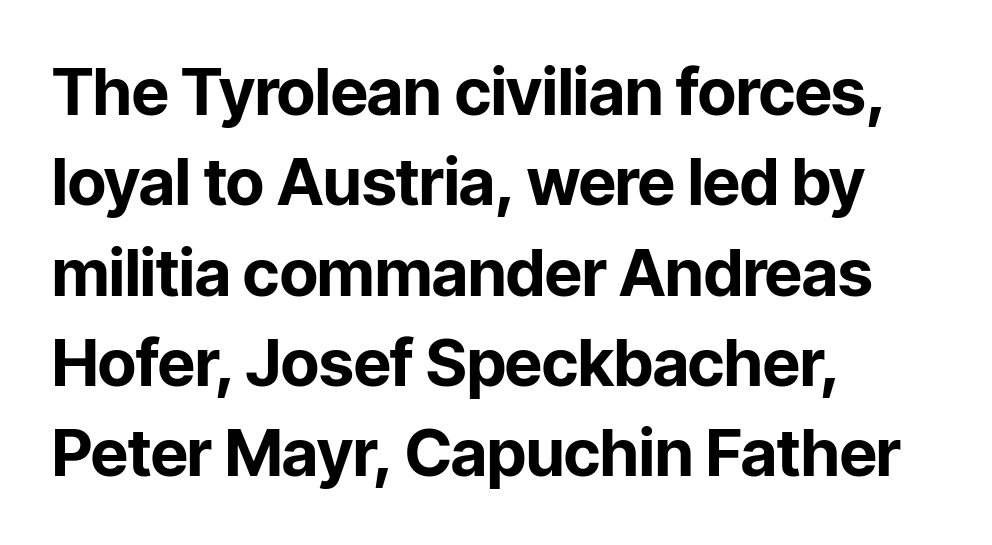
The image shows 65 px bold sans-serif type, upright; set left-aligned, normal line spacing (1.39x), normal letter spacing, not underlined; low stroke contrast and a medium x-height.
